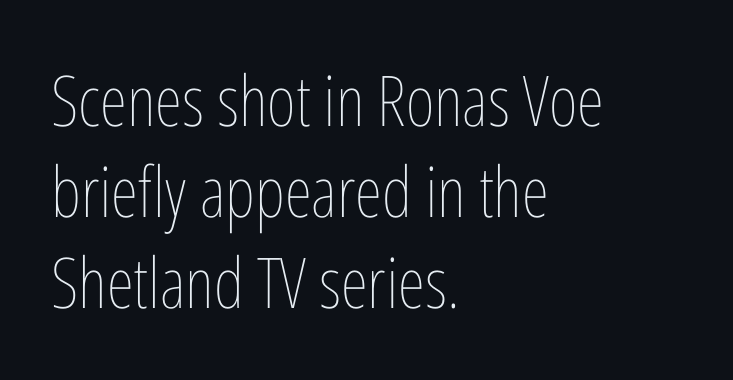
{"italic": "no", "bold": "no", "weight": "thin", "width": "condensed", "stroke_contrast": "low", "x_height": "medium", "monospaced": "no", "underline": "no", "align": "left", "line_spacing": "normal", "line_spacing_ratio": 1.3, "letter_spacing": "normal", "letter_spacing_em": 0.0, "glyph_px": 70}
